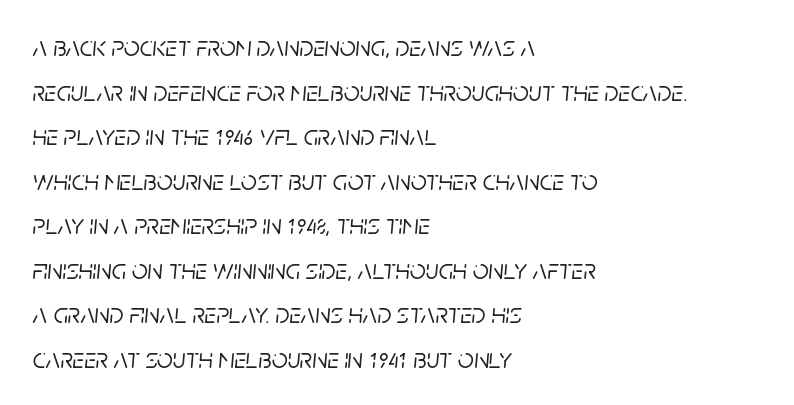
Q: Is the text italic (slanted)? A: Yes, it leans right by about 5 degrees.
Q: Is the text underlined? A: No.
Q: How is the paragraph aligned? A: Left-aligned.
Q: Is the spacing between letters normal or unusually wide? A: Normal.
Q: Is the spacing between lines tight, normal or loose? A: Normal.
Q: Width (condensed, normal, or wide)? A: Normal.
Q: Stroke contrast? A: Low.
Q: x-height? A: Large.
Q: Monospaced? A: No.
